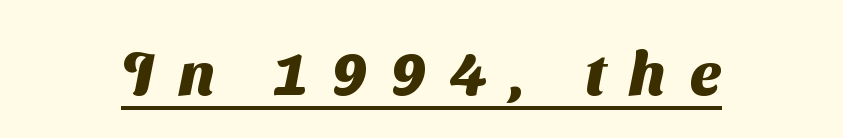
{"serif": "no", "bold": "yes", "weight": "heavy", "width": "normal", "stroke_contrast": "medium", "x_height": "medium", "monospaced": "no", "underline": "yes", "letter_spacing": "wide", "letter_spacing_em": 0.4, "glyph_px": 61}
